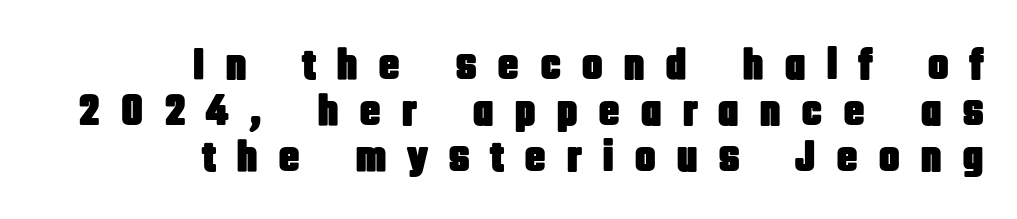
Line spacing here is tight. Notice how the passage keeps a crisp vertical edge on the right only. The face used here is proportionally spaced, like ordinary book or web type. Display-style spreading of the glyphs; the letterfit is very open. Stroke terminals: plain, sans-serif. Posture: straight, roman, zero tilt.
